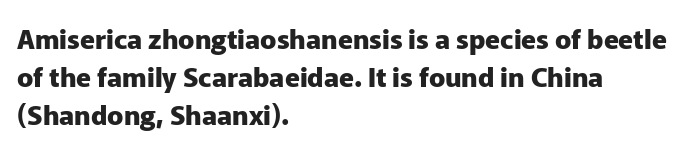
Nothing unusual about the tracking: characters are spaced as the font intends. Glance below the letters and you will spot only blank space. Designer's note — italics off, roman on. Alignment: flush left.
